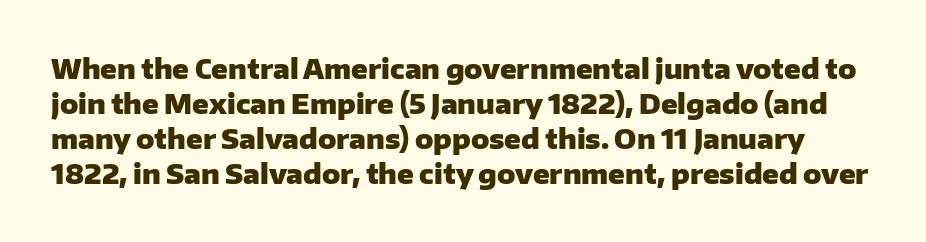
The image shows 27 px bold type, upright; set normal line spacing (1.3x), normal letter spacing, not underlined.
